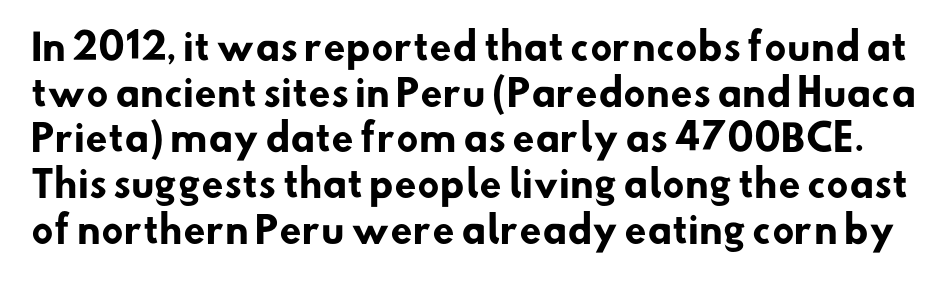
Thick stems and heavy bowls — unmistakably bold. The foot of each line stays bare and open. Spacing between characters is what you'd get straight out of the box. Spacing verdict: proportional, widths tailored to each character. The passage shown stacks its lines at a standard gap.
